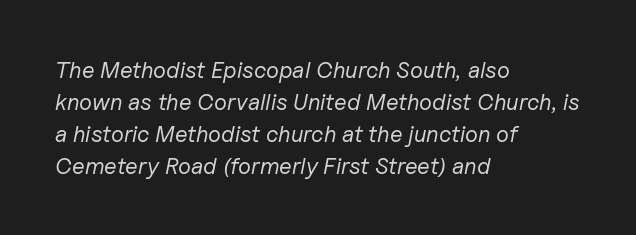
The image shows 23 px text type, italic (leaning right); set left-aligned, normal line spacing (1.39x), normal letter spacing, not underlined.
